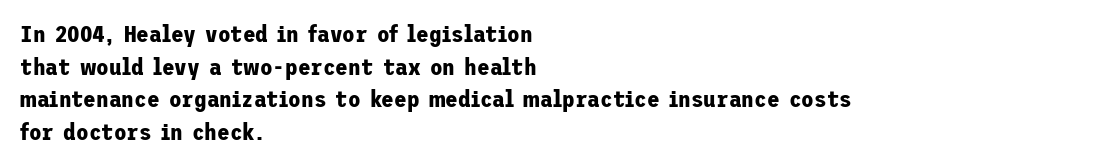
Q: Is the text bold? A: Yes.
Q: Is the text italic (slanted)? A: No, it is upright.
Q: Is the text underlined? A: No.
Q: How is the paragraph aligned? A: Left-aligned.
Q: Is the spacing between letters normal or unusually wide? A: Normal.
Q: Is the spacing between lines tight, normal or loose? A: Normal.
